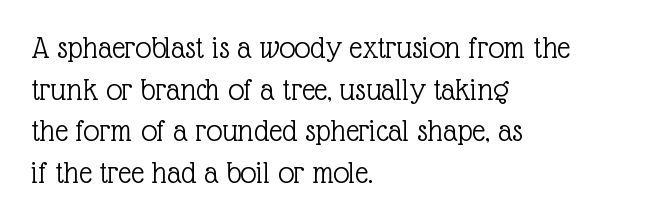
Compared with typical paragraphs, the rows here are spaced about the same. Alignment: flush left. The face used here is proportionally spaced, like ordinary book or web type. The type is set solid horizontally, with unmodified tracking.
